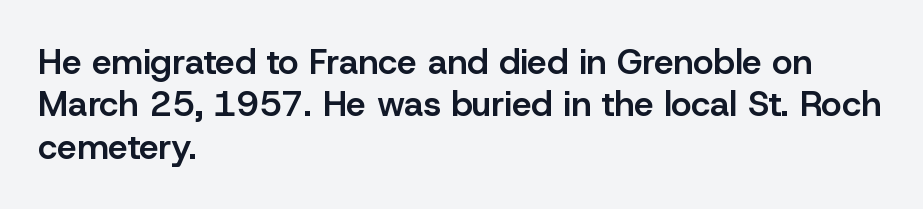
{"serif": "no", "italic": "no", "bold": "semi", "weight": "semibold", "width": "normal", "stroke_contrast": "low", "x_height": "medium", "monospaced": "no", "underline": "no", "align": "left", "line_spacing_ratio": 1.21, "letter_spacing": "normal", "letter_spacing_em": 0.0, "glyph_px": 35}
